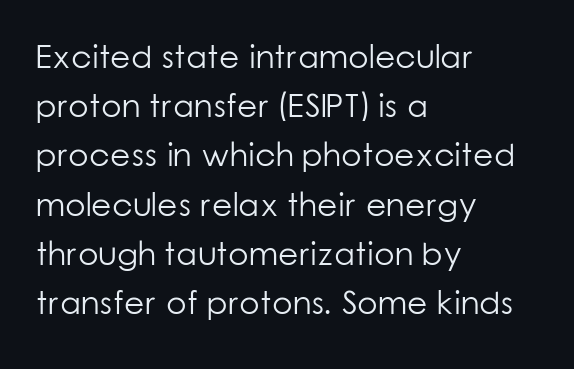
The image shows 33 px light sans-serif type, upright; set left-aligned, normal line spacing (1.49x), normal letter spacing, not underlined; low stroke contrast and a medium x-height.
